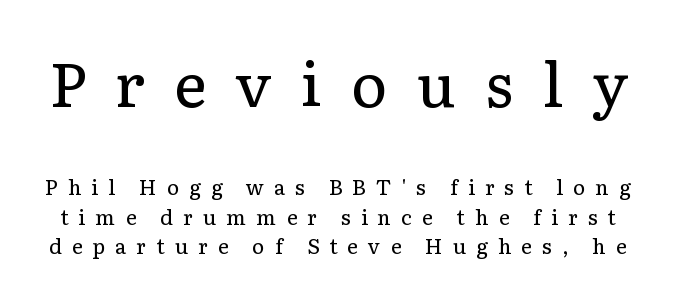
Q: Is the text bold? A: No.
Q: Is the text italic (slanted)? A: No, it is upright.
Q: Is the typeface a serif or a sans-serif typeface? A: Serif.
Q: Is the text underlined? A: No.
Q: Is the spacing between letters normal or unusually wide? A: Unusually wide.
Q: Is the spacing between lines tight, normal or loose? A: Normal.
Q: Which block of text is set in a larger size, the first (top) or the second (bottom)? A: The first (top) one.
Q: Width (condensed, normal, or wide)? A: Normal.
Q: Stroke contrast? A: Low.
Q: x-height? A: Medium.
Q: Monospaced? A: No.
